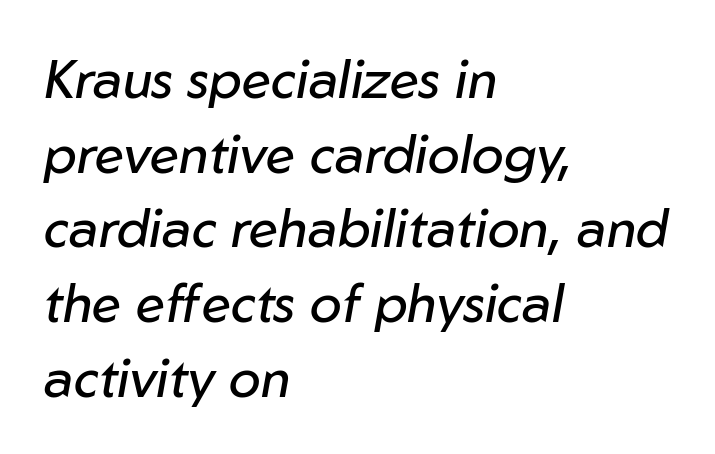
Q: Is the text bold? A: No.
Q: Is the text italic (slanted)? A: Yes, it leans right by about 10 degrees.
Q: Is the text underlined? A: No.
Q: How is the paragraph aligned? A: Left-aligned.
Q: Is the spacing between letters normal or unusually wide? A: Normal.
Q: Is the spacing between lines tight, normal or loose? A: Normal.
Q: Width (condensed, normal, or wide)? A: Normal.
Q: Stroke contrast? A: Low.
Q: x-height? A: Medium.
Q: Monospaced? A: No.
